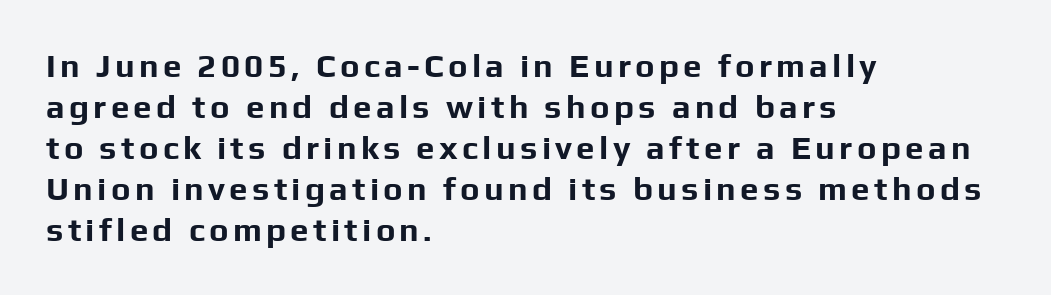
{"serif": "no", "italic": "no", "bold": "yes", "weight": "bold", "width": "normal", "stroke_contrast": "low", "x_height": "medium", "monospaced": "no", "underline": "no", "align": "left", "line_spacing_ratio": 1.24, "glyph_px": 33}
